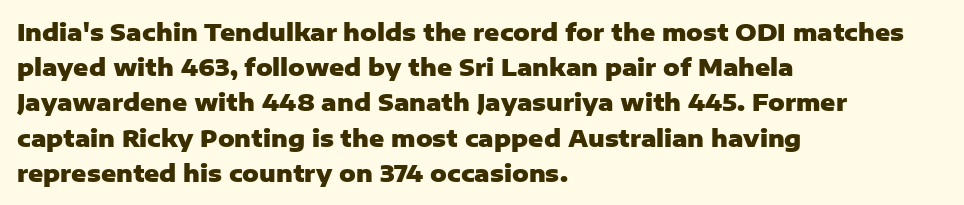
The image shows 23 px bold type, upright; set left-aligned, normal line spacing (1.53x), normal letter spacing, not underlined.
